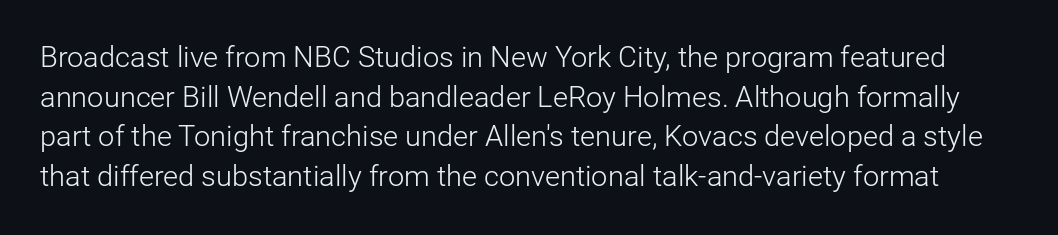
{"serif": "no", "italic": "no", "bold": "no", "weight": "light", "width": "normal", "stroke_contrast": "low", "x_height": "medium", "monospaced": "no", "underline": "no", "line_spacing": "normal", "line_spacing_ratio": 1.37, "letter_spacing": "normal", "letter_spacing_em": 0.0, "glyph_px": 29}
